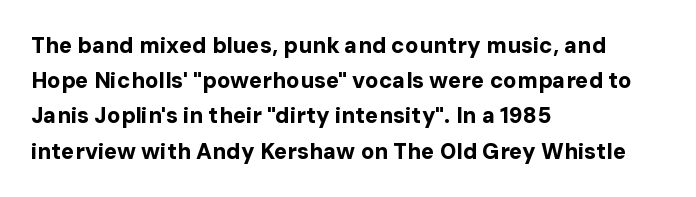
{"italic": "no", "bold": "yes", "underline": "no", "align": "left", "line_spacing": "normal", "line_spacing_ratio": 1.6, "letter_spacing": "normal", "letter_spacing_em": 0.0, "glyph_px": 22}
